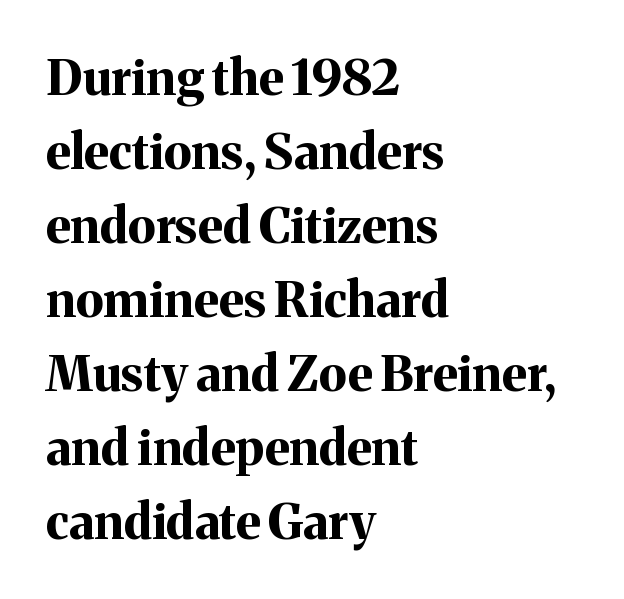
{"serif": "yes", "italic": "no", "bold": "yes", "weight": "bold", "width": "normal", "stroke_contrast": "medium", "x_height": "medium", "monospaced": "no", "underline": "no", "align": "left", "line_spacing": "normal", "line_spacing_ratio": 1.51, "letter_spacing": "normal", "letter_spacing_em": 0.0, "glyph_px": 49}
